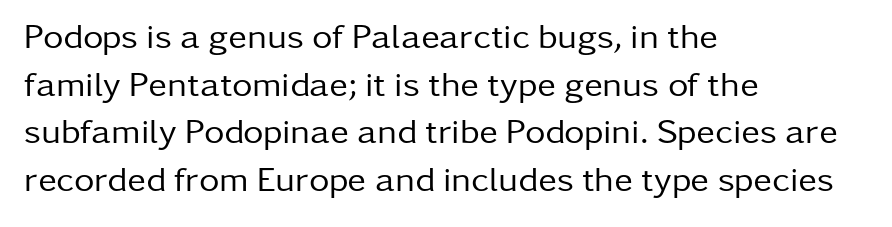
The image shows 35 px regular-weight sans-serif type, upright; set left-aligned, normal line spacing (1.36x), normal letter spacing, not underlined; low stroke contrast and a medium x-height.
